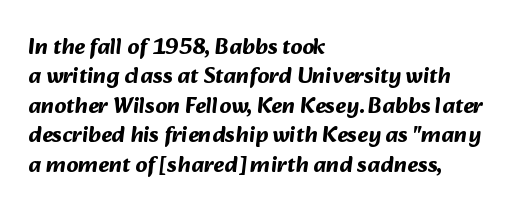
The image shows 23 px bold type; set left-aligned, normal line spacing (1.28x), normal letter spacing, not underlined.
